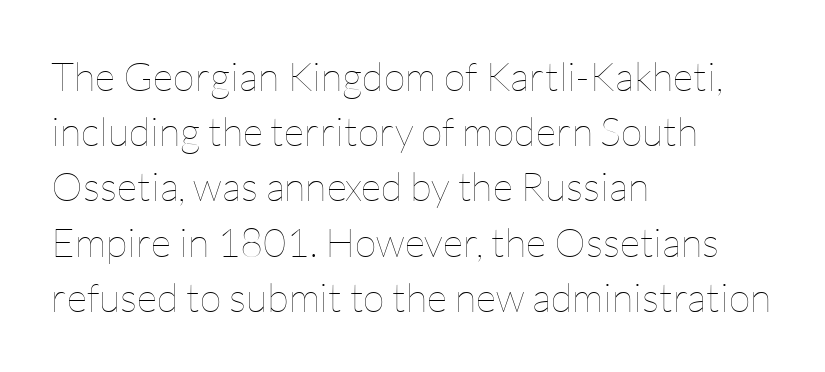
No italicization has been applied; the sample stays upright. Layout note: lines flush left. Between one letter and the next there's only the usual sliver of space. This is not heavy type; no bold has been used.
